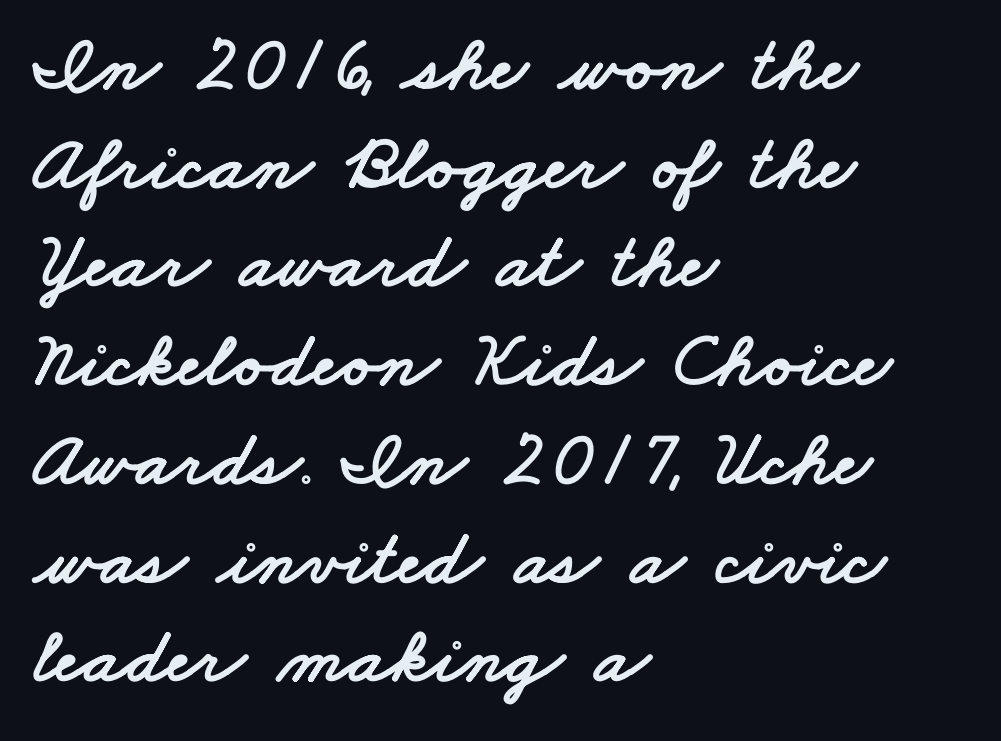
The image shows 79 px wide sans-serif type; set left-aligned, normal line spacing (1.25x), normal letter spacing, not underlined; low stroke contrast and a small x-height.
